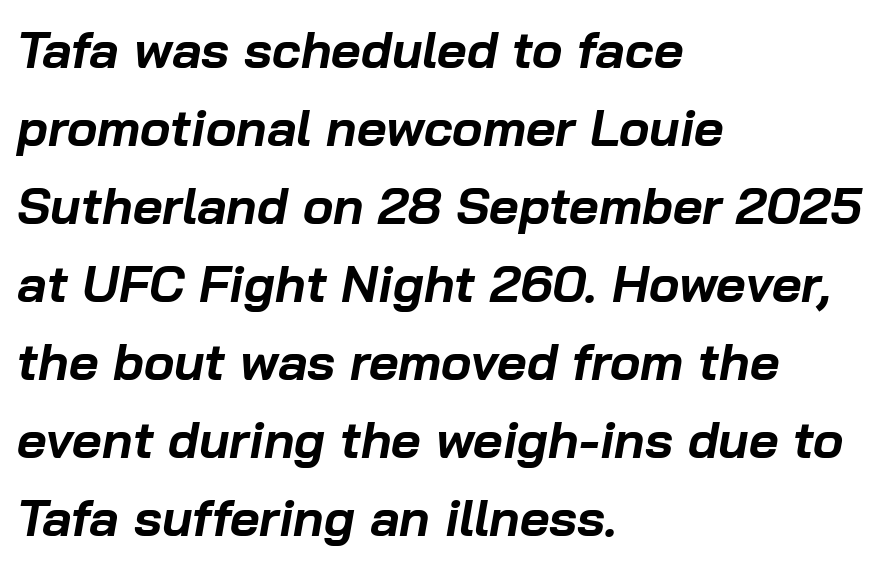
The passage shown is typed in a proportional face where columns would drift. Look at the stroke-to-counter ratio: heavy, a bold. Letter spacing: default. Compared with ordinary roman type, these characters are visibly tilted. Notice how the passage keeps a crisp vertical edge on the left only. One glance says typical: line gaps are just what's usual.
